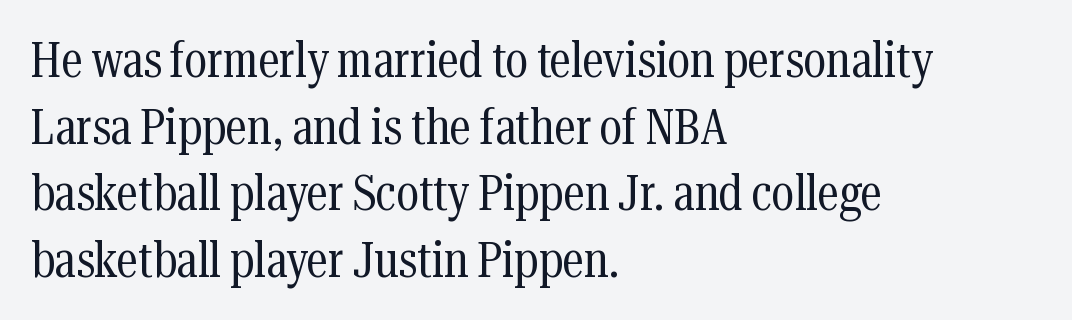
The font is comparable to plain body text, perhaps lighter. Compared with typical paragraphs, the rows here are spaced about the same. Rule under the text: the space is simply empty. Is the block centered? No — it sits flush against the left margin. Vertical strokes here are truly vertical.
